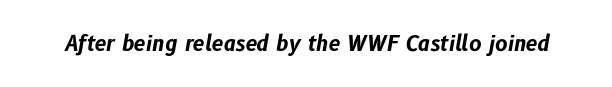
Q: Is the text bold? A: Yes.
Q: Is the text italic (slanted)? A: Yes, it leans right by about 10 degrees.
Q: Is the text underlined? A: No.
Q: Is the spacing between letters normal or unusually wide? A: Normal.
